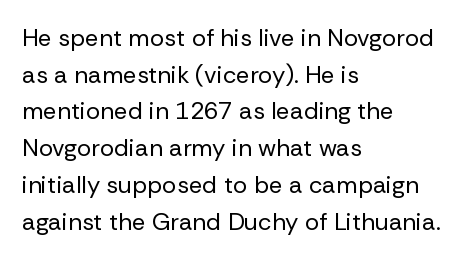
{"italic": "no", "bold": "no", "underline": "no", "align": "left", "line_spacing": "normal", "line_spacing_ratio": 1.53, "letter_spacing": "normal", "letter_spacing_em": 0.0, "glyph_px": 24}
